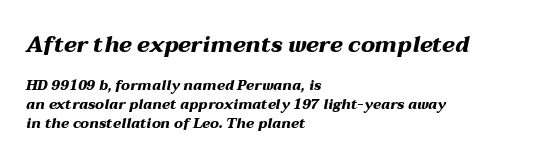
The vertical gap from one line to the next is medium. The passage is arranged the way most books set body copy — flush left. Does the lettering tilt? It does — this is italic. You get the large type first, then a drop to smaller type. The passage shown is emphatically bold. Plain, unruled lines of type.
